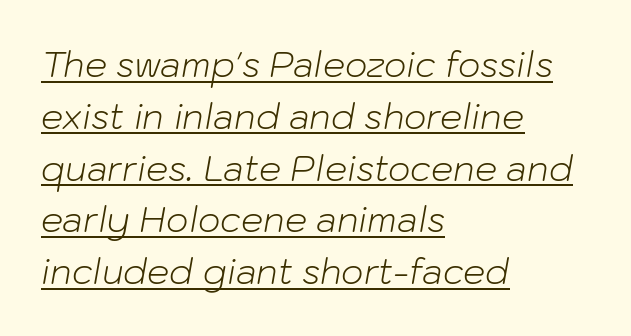
{"italic": "yes", "lean": "right", "slant_degrees": 10, "bold": "no", "weight": "light", "width": "normal", "stroke_contrast": "low", "x_height": "medium", "monospaced": "no", "underline": "yes", "align": "left", "line_spacing": "normal", "line_spacing_ratio": 1.48, "letter_spacing": "normal", "letter_spacing_em": 0.0, "glyph_px": 35}
